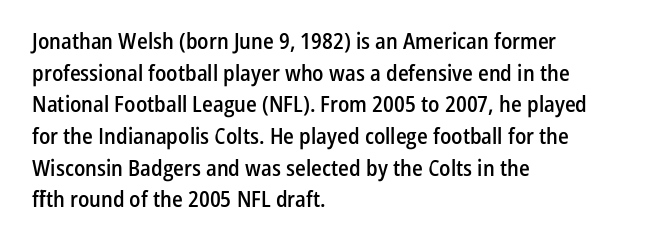
The passage shown stacks its lines at a standard gap. Beneath every word, the page is bare. The compositor pushed each line to the left boundary. Tall strokes in this sample are plumb rather than angled.
